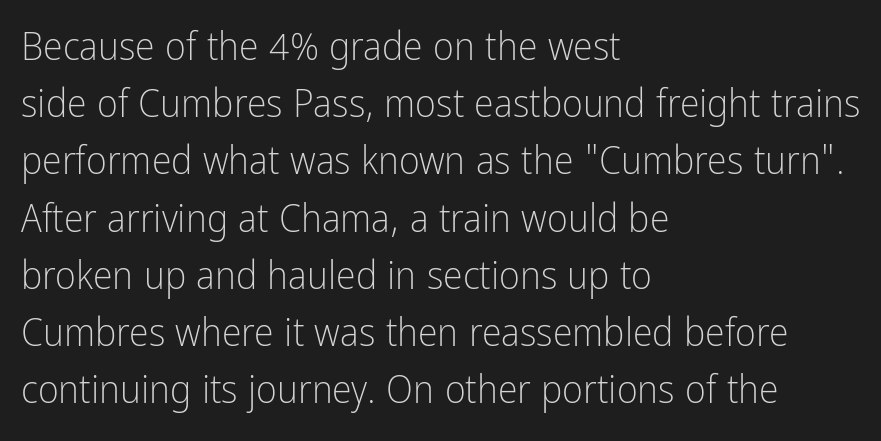
{"serif": "no", "italic": "no", "bold": "no", "weight": "light", "width": "condensed", "stroke_contrast": "low", "x_height": "medium", "monospaced": "no", "underline": "no", "align": "left", "line_spacing": "normal", "line_spacing_ratio": 1.43, "letter_spacing": "normal", "letter_spacing_em": 0.0, "glyph_px": 40}
